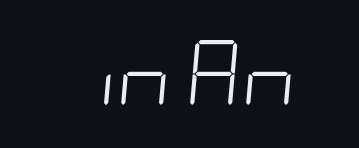
The image shows 68 px light, condensed type, italic (leaning right); set normal letter spacing, not underlined; low stroke contrast and a large x-height.
